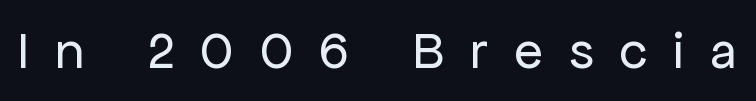
The letters stand straight up with perfectly vertical stems. Letterform terminals end flat and unadorned throughout the passage. This rendering widens character spacing well past its baseline value. The typesetting does not lean heavy: it is not bold.
